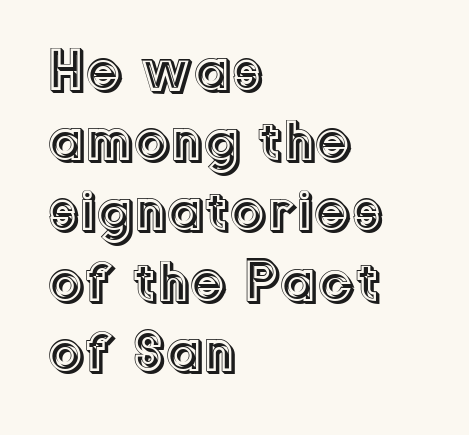
{"italic": "no", "width": "normal", "x_height": "medium", "monospaced": "no", "underline": "no", "align": "left", "line_spacing_ratio": 1.21, "letter_spacing": "normal", "letter_spacing_em": 0.0, "glyph_px": 58}
